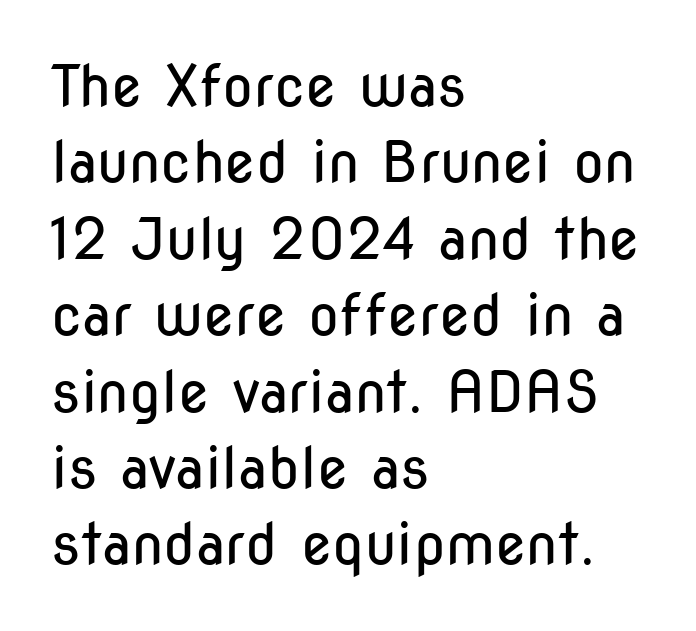
Visually the block forms a straight wall on the left and a jagged coastline on the right. The face used here is proportionally spaced, like ordinary book or web type. This sample uses an upright cut, with every glyph sitting square on the baseline. On a weight scale, this lands at 450 or below.
